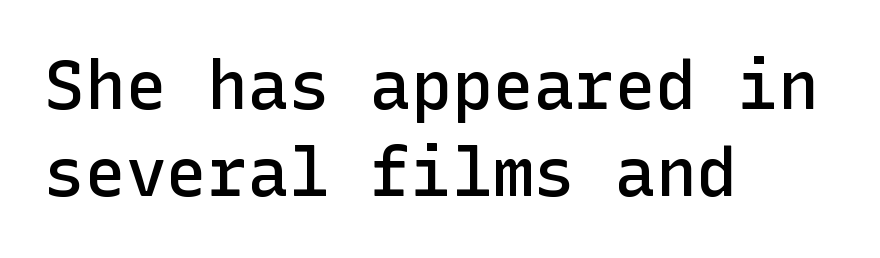
A roman cut, with each character standing at attention. Glance below the letters and you will spot only blank space. Stroke terminals: plain, sans-serif. The paragraph has a hard left edge and a soft right edge. Bold? Not quite — semibold, heavier than regular but stopping short. This sample keeps an unexceptional amount of space between lines.
